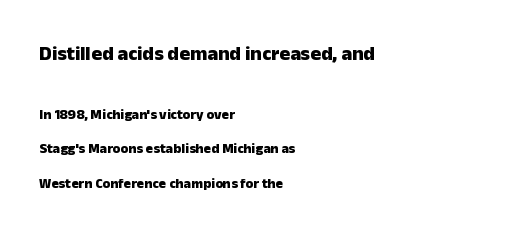
Q: Is the text bold? A: Yes.
Q: Is the text italic (slanted)? A: No, it is upright.
Q: Is the text underlined? A: No.
Q: How is the paragraph aligned? A: Left-aligned.
Q: Is the spacing between letters normal or unusually wide? A: Normal.
Q: Is the spacing between lines tight, normal or loose? A: Loose.
Q: Which block of text is set in a larger size, the first (top) or the second (bottom)? A: The first (top) one.
